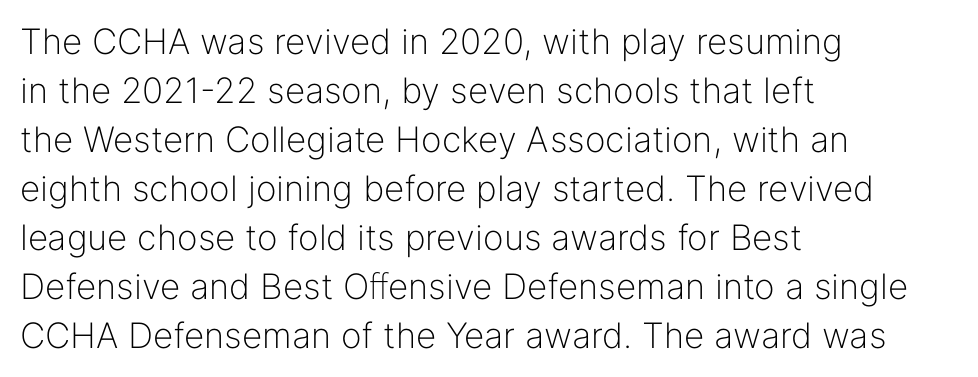
{"serif": "no", "italic": "no", "bold": "no", "weight": "light", "width": "normal", "stroke_contrast": "low", "x_height": "medium", "monospaced": "no", "underline": "no", "align": "left", "line_spacing": "normal", "line_spacing_ratio": 1.4, "letter_spacing": "normal", "letter_spacing_em": 0.0, "glyph_px": 35}
